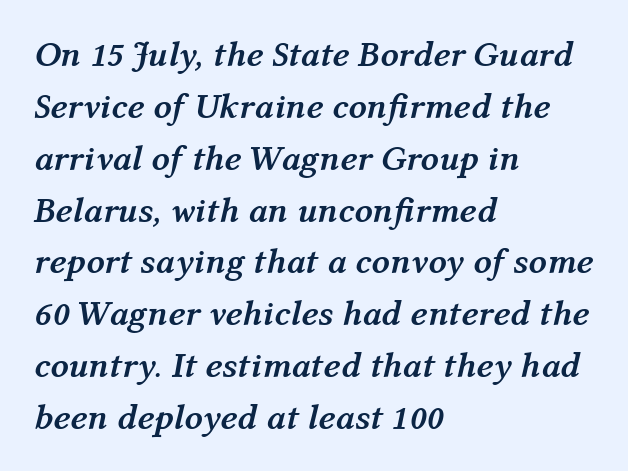
Q: Is the text bold? A: Yes.
Q: Is the text italic (slanted)? A: Yes, it leans right by about 12 degrees.
Q: Is the text underlined? A: No.
Q: How is the paragraph aligned? A: Left-aligned.
Q: Is the spacing between letters normal or unusually wide? A: Normal.
Q: Is the spacing between lines tight, normal or loose? A: Normal.
Q: Width (condensed, normal, or wide)? A: Normal.
Q: Stroke contrast? A: Medium.
Q: x-height? A: Medium.
Q: Monospaced? A: No.
